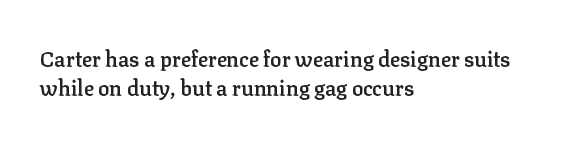
{"italic": "no", "bold": "semi", "underline": "no", "align": "left", "line_spacing": "normal", "line_spacing_ratio": 1.37, "letter_spacing": "normal", "letter_spacing_em": 0.0, "glyph_px": 21}
